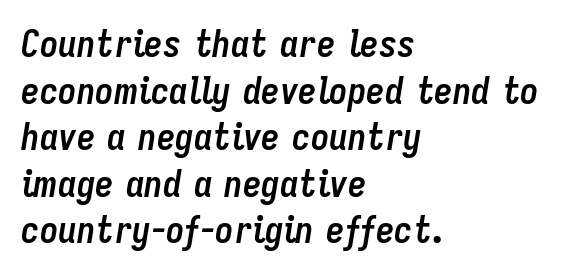
The image shows 37 px semibold, condensed type, italic (leaning right); set left-aligned, normal line spacing (1.26x), normal letter spacing, not underlined; low stroke contrast and a medium x-height.
